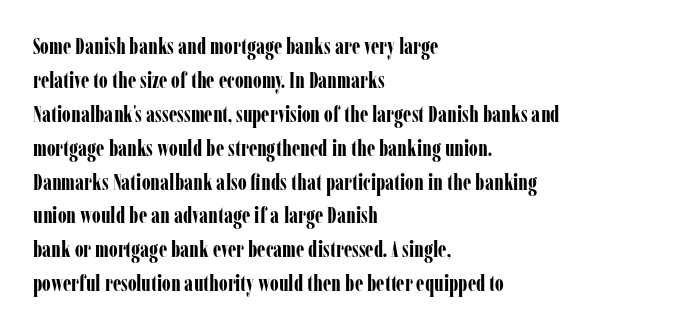
The lettering holds an erect, upright posture throughout. No word sits above an underline. Thick stems and heavy bowls — unmistakably bold. How are the letters spaced? Ordinarily, with no added tracking. Line beginnings align vertically; line endings do not.
